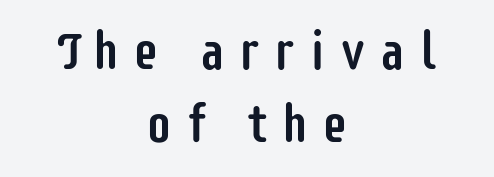
{"serif": "no", "italic": "no", "width": "condensed", "stroke_contrast": "low", "x_height": "large", "monospaced": "no", "underline": "no", "align": "center", "line_spacing": "normal", "line_spacing_ratio": 1.41, "letter_spacing": "wide", "letter_spacing_em": 0.26, "glyph_px": 52}
